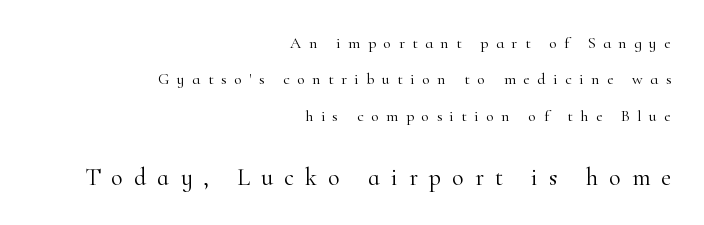
Q: Is the text bold? A: No.
Q: Is the text italic (slanted)? A: No, it is upright.
Q: Is the text underlined? A: No.
Q: How is the paragraph aligned? A: Right-aligned.
Q: Is the spacing between letters normal or unusually wide? A: Unusually wide.
Q: Is the spacing between lines tight, normal or loose? A: Loose.
Q: Which block of text is set in a larger size, the first (top) or the second (bottom)? A: The second (bottom) one.
